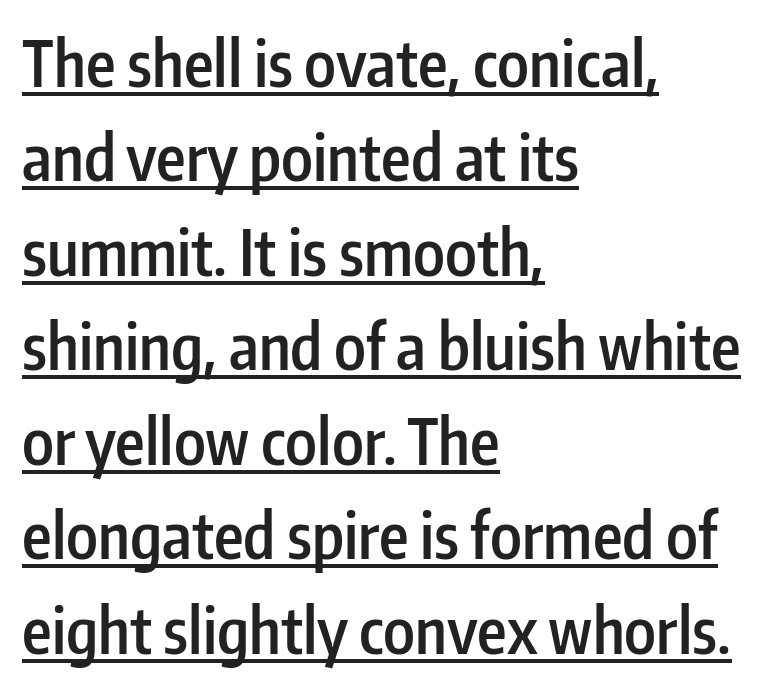
Q: Is the text bold? A: Semi-bold.
Q: Is the text italic (slanted)? A: No, it is upright.
Q: Is the typeface a serif or a sans-serif typeface? A: Sans-serif.
Q: Is the text underlined? A: Yes.
Q: How is the paragraph aligned? A: Left-aligned.
Q: Is the spacing between letters normal or unusually wide? A: Normal.
Q: Is the spacing between lines tight, normal or loose? A: Normal.
Q: Width (condensed, normal, or wide)? A: Condensed.
Q: Stroke contrast? A: Low.
Q: x-height? A: Medium.
Q: Monospaced? A: No.
